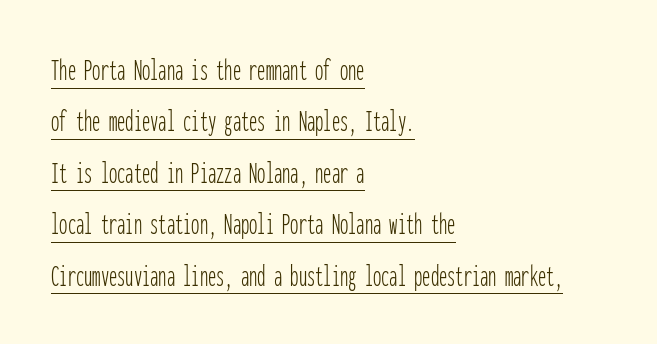
Q: Is the text bold? A: No.
Q: Is the text italic (slanted)? A: No, it is upright.
Q: Is the typeface a serif or a sans-serif typeface? A: Sans-serif.
Q: Is the text underlined? A: Yes.
Q: How is the paragraph aligned? A: Left-aligned.
Q: Is the spacing between letters normal or unusually wide? A: Normal.
Q: Is the spacing between lines tight, normal or loose? A: Normal.
Q: Width (condensed, normal, or wide)? A: Condensed.
Q: Stroke contrast? A: Low.
Q: x-height? A: Medium.
Q: Monospaced? A: Yes.
